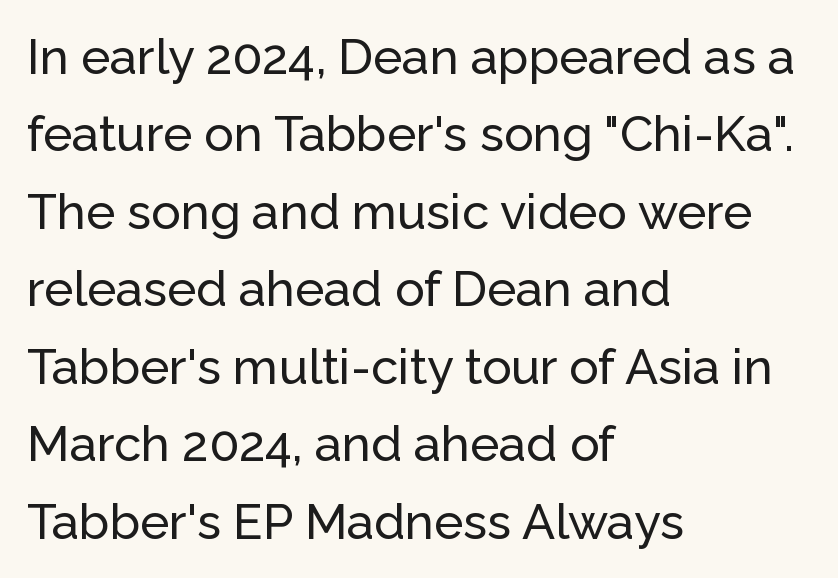
The image shows 49 px sans-serif type, upright; set left-aligned, normal line spacing (1.58x), normal letter spacing, not underlined; low stroke contrast and a medium x-height.
